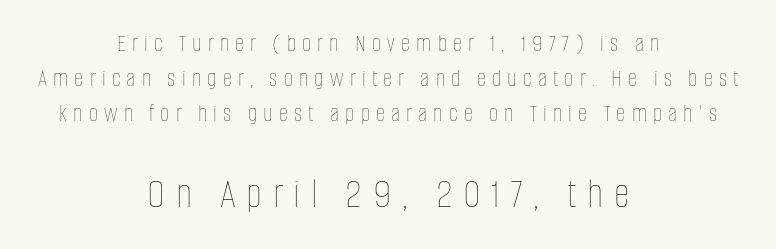
{"italic": "no", "bold": "no", "weight": "thin", "width": "condensed", "stroke_contrast": "low", "x_height": "large", "monospaced": "no", "underline": "no", "align": "center", "line_spacing": "normal", "line_spacing_ratio": 1.41, "letter_spacing": "wide", "letter_spacing_em": 0.25, "larger_block": "second", "size_ratio": 1.72, "glyph_px": 43}
